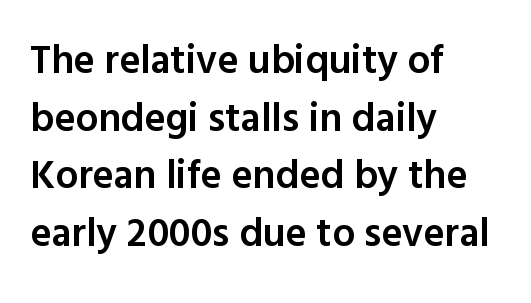
{"serif": "no", "italic": "no", "bold": "semi", "weight": "semibold", "width": "normal", "x_height": "medium", "monospaced": "no", "underline": "no", "align": "left", "line_spacing": "normal", "line_spacing_ratio": 1.44, "letter_spacing": "normal", "letter_spacing_em": 0.0, "glyph_px": 40}
